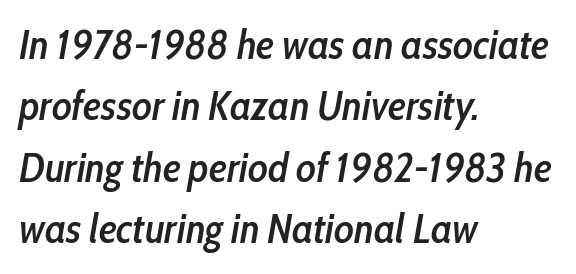
The image shows 41 px semibold, condensed type, italic (leaning right); set left-aligned, normal line spacing (1.5x), normal letter spacing, not underlined; low stroke contrast and a medium x-height.
